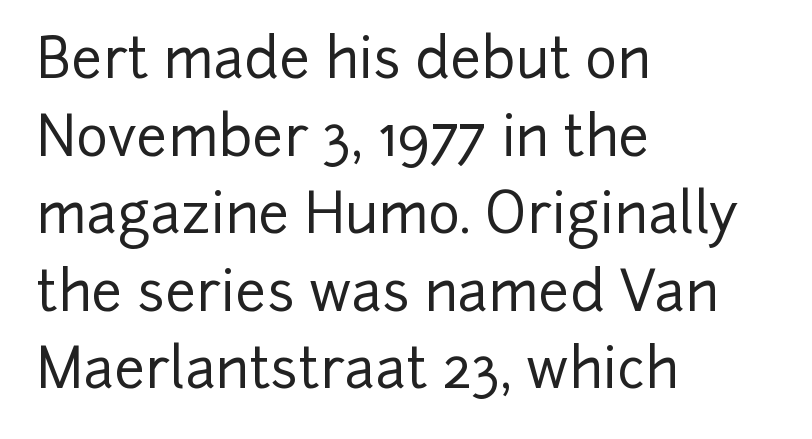
Q: Is the text italic (slanted)? A: No, it is upright.
Q: Is the typeface a serif or a sans-serif typeface? A: Sans-serif.
Q: Is the text underlined? A: No.
Q: How is the paragraph aligned? A: Left-aligned.
Q: Is the spacing between letters normal or unusually wide? A: Normal.
Q: Is the spacing between lines tight, normal or loose? A: Normal.
Q: Width (condensed, normal, or wide)? A: Normal.
Q: Stroke contrast? A: Low.
Q: x-height? A: Medium.
Q: Monospaced? A: No.
